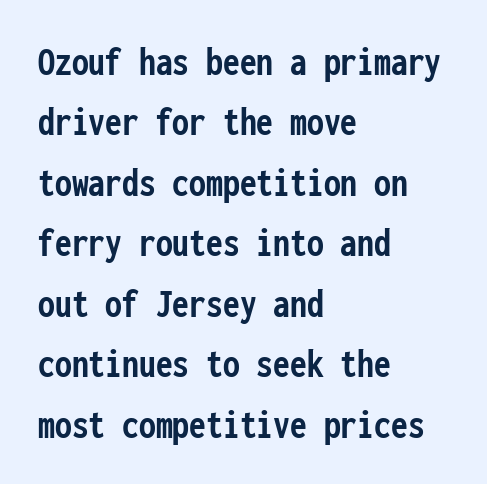
{"serif": "no", "italic": "no", "bold": "yes", "weight": "semibold", "width": "condensed", "stroke_contrast": "low", "x_height": "medium", "monospaced": "yes", "underline": "no", "align": "left", "line_spacing": "normal", "line_spacing_ratio": 1.44, "letter_spacing": "normal", "letter_spacing_em": 0.0, "glyph_px": 42}
